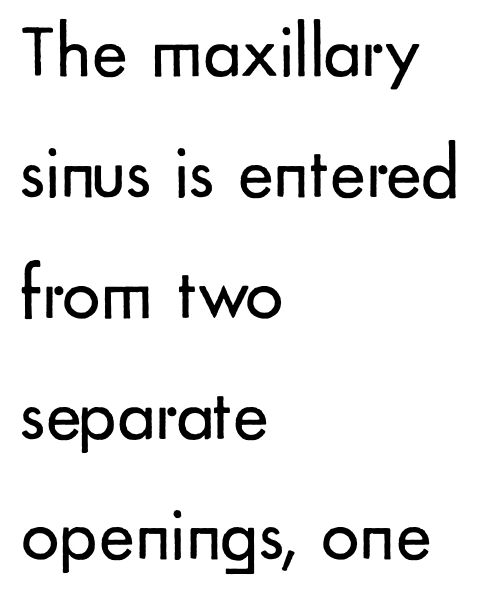
{"serif": "no", "italic": "no", "bold": "no", "weight": "regular", "width": "normal", "stroke_contrast": "low", "x_height": "small", "monospaced": "no", "underline": "no", "align": "left", "line_spacing": "normal", "line_spacing_ratio": 1.59, "letter_spacing": "normal", "letter_spacing_em": 0.0, "glyph_px": 76}
